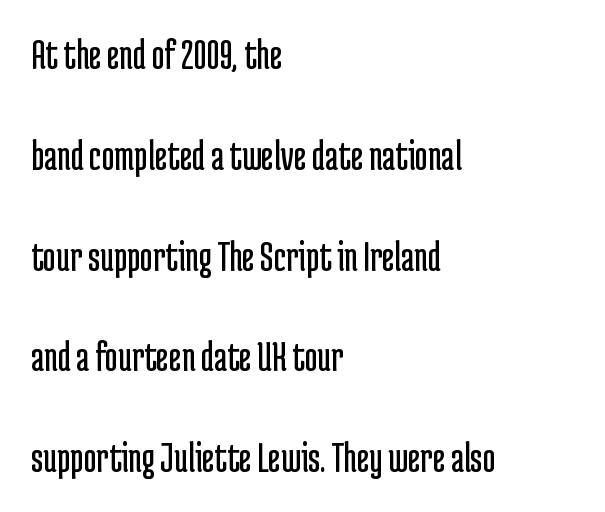
Underlining? Definitely not there. This is roman type, the default non-slanted kind. Nobody touched the tracking dial on this one. Character widths vary here, with narrow letters taking less room than wide ones. Weight: not bold — regular or lighter.
